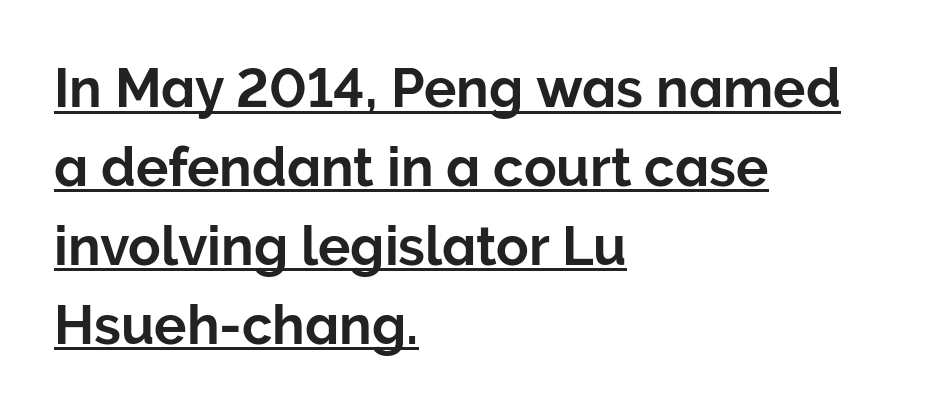
Q: Is the text italic (slanted)? A: No, it is upright.
Q: Is the typeface a serif or a sans-serif typeface? A: Sans-serif.
Q: Is the text underlined? A: Yes.
Q: How is the paragraph aligned? A: Left-aligned.
Q: Is the spacing between letters normal or unusually wide? A: Normal.
Q: Is the spacing between lines tight, normal or loose? A: Normal.
Q: Width (condensed, normal, or wide)? A: Normal.
Q: Stroke contrast? A: Low.
Q: x-height? A: Medium.
Q: Monospaced? A: No.
